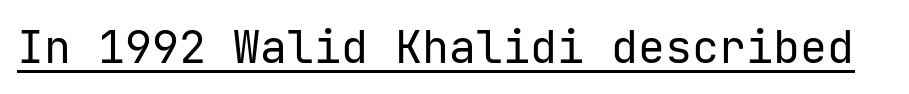
Q: Is the text bold? A: No.
Q: Is the text italic (slanted)? A: No, it is upright.
Q: Is the typeface a serif or a sans-serif typeface? A: Sans-serif.
Q: Is the text underlined? A: Yes.
Q: Is the spacing between letters normal or unusually wide? A: Normal.
Q: Width (condensed, normal, or wide)? A: Normal.
Q: Stroke contrast? A: Low.
Q: x-height? A: Medium.
